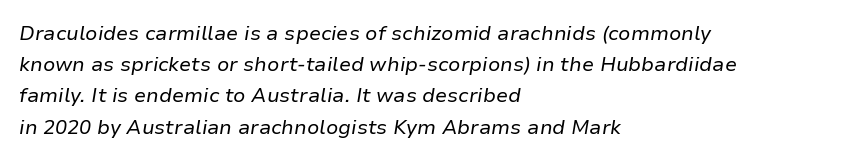
The letterforms sit shoulder to shoulder at normal distance. Does the copy run flush right? No — it runs flush left. If you measured baseline to baseline, you'd find a middling distance. Underlining? Definitely not there. A typesetter would mark this as italic.
